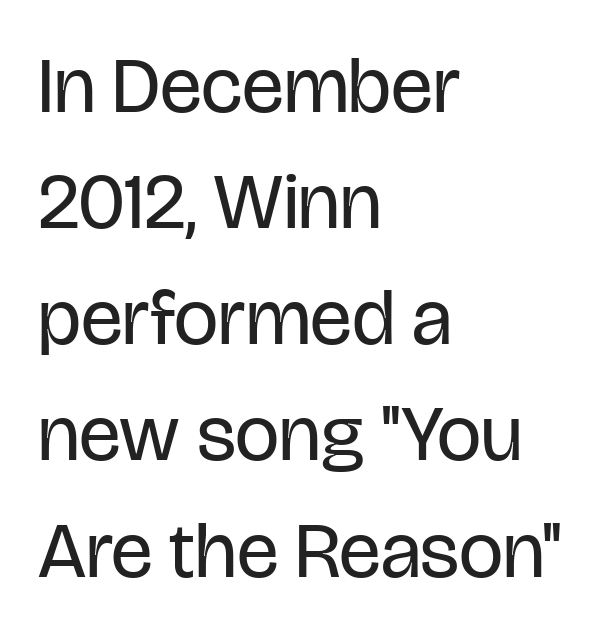
The image shows 79 px regular-weight, condensed sans-serif type, upright; set left-aligned, normal line spacing (1.47x), normal letter spacing, not underlined; low stroke contrast and a large x-height.
